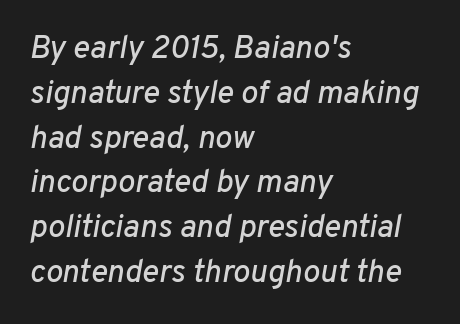
Evenly set lines give the paragraph a standard silhouette. Lines of text with bare space underneath. The rendering uses natural spacing where letterforms have individual widths. The rendering keeps characters at their native spacing. Looking at the ascenders, they clearly lean.
